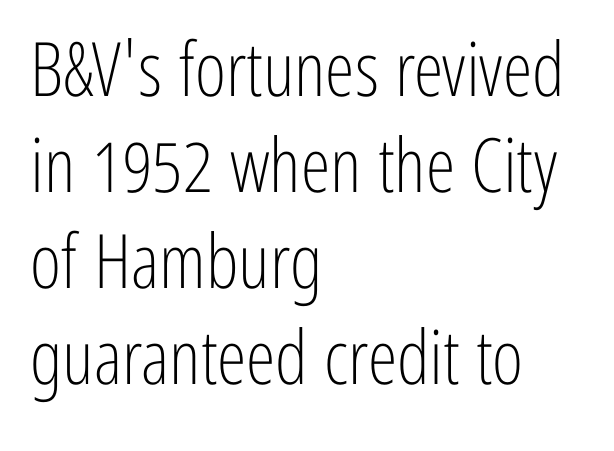
Each row of text sits above clean, open space. Think of a printed novel: that variable character pitch is what you see here. These glyphs show unthickened strokes, regular width or finer. This is sans-serif lettering, the kind often seen on screens and signage.
